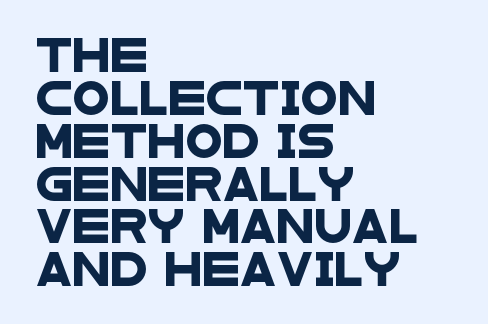
Q: Is the typeface a serif or a sans-serif typeface? A: Sans-serif.
Q: Is the text underlined? A: No.
Q: How is the paragraph aligned? A: Left-aligned.
Q: Is the spacing between letters normal or unusually wide? A: Normal.
Q: Is the spacing between lines tight, normal or loose? A: Normal.
Q: Width (condensed, normal, or wide)? A: Wide.
Q: Stroke contrast? A: Low.
Q: x-height? A: Large.
Q: Monospaced? A: No.
